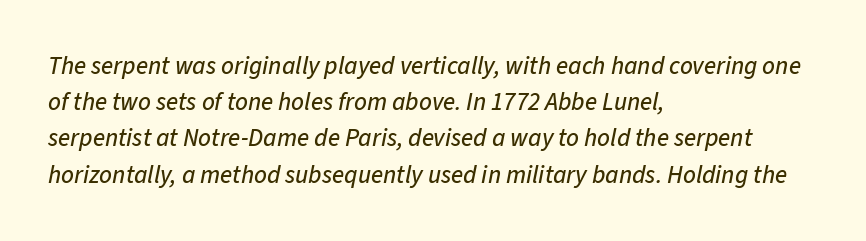
{"italic": "yes", "lean": "right", "slant_degrees": 11, "underline": "no", "align": "left", "line_spacing": "normal", "line_spacing_ratio": 1.45, "letter_spacing": "normal", "letter_spacing_em": 0.0, "glyph_px": 25}
